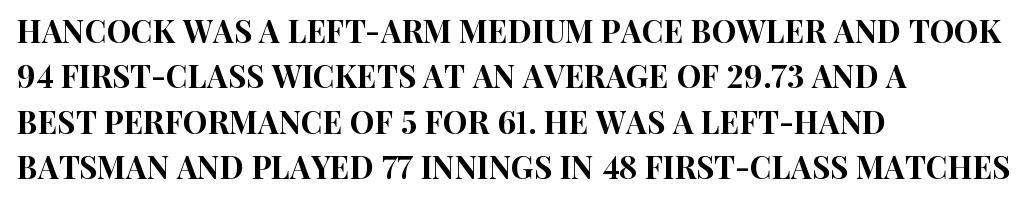
Unlike italic type, these characters show no tilt at all. Plain, unruled lines of type. Line starts are locked; line ends wander. You could call the tracking neutral — neither tight nor loose. Regarding serifs, this sample does without them. This sample has the flowing, uneven cadence of proportional lettering.
